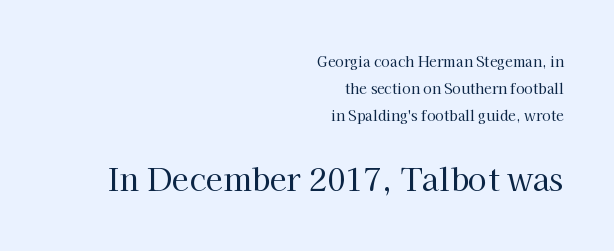
These lines stack with their right ends in a neat column. This sample uses plain, unmodified letter spacing. Vertically, the passage feels expansive, rows floating well apart. No chunkiness to these letters — they're not bold.
